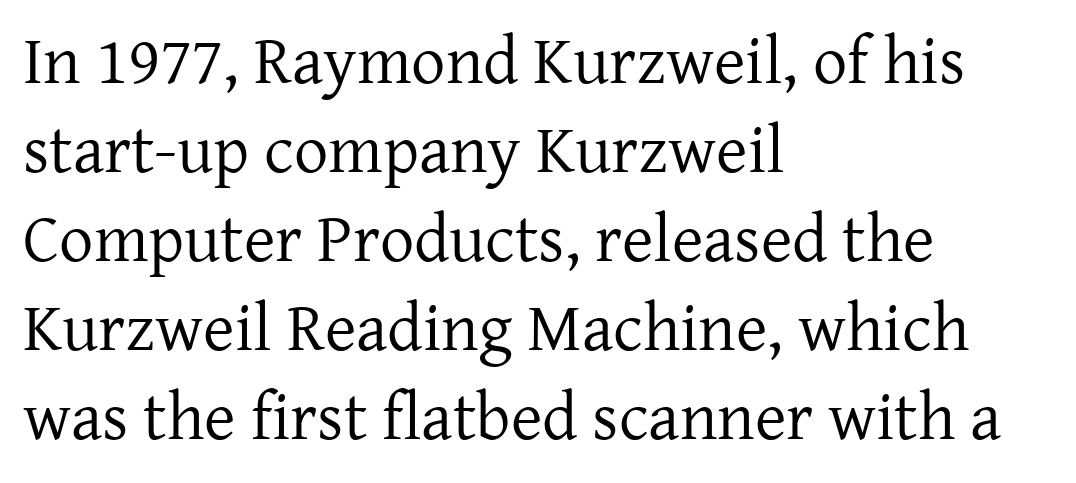
The image shows 68 px regular-weight serif type, upright; set left-aligned, normal line spacing (1.31x), normal letter spacing, not underlined; low stroke contrast and a medium x-height.
